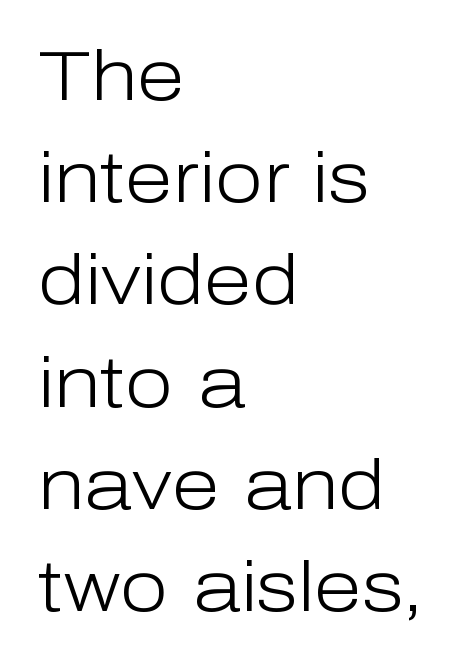
Q: Is the text bold? A: No.
Q: Is the text italic (slanted)? A: No, it is upright.
Q: Is the typeface a serif or a sans-serif typeface? A: Sans-serif.
Q: Is the text underlined? A: No.
Q: How is the paragraph aligned? A: Left-aligned.
Q: Is the spacing between letters normal or unusually wide? A: Normal.
Q: Is the spacing between lines tight, normal or loose? A: Normal.
Q: Width (condensed, normal, or wide)? A: Normal.
Q: Stroke contrast? A: Low.
Q: x-height? A: Medium.
Q: Monospaced? A: No.
